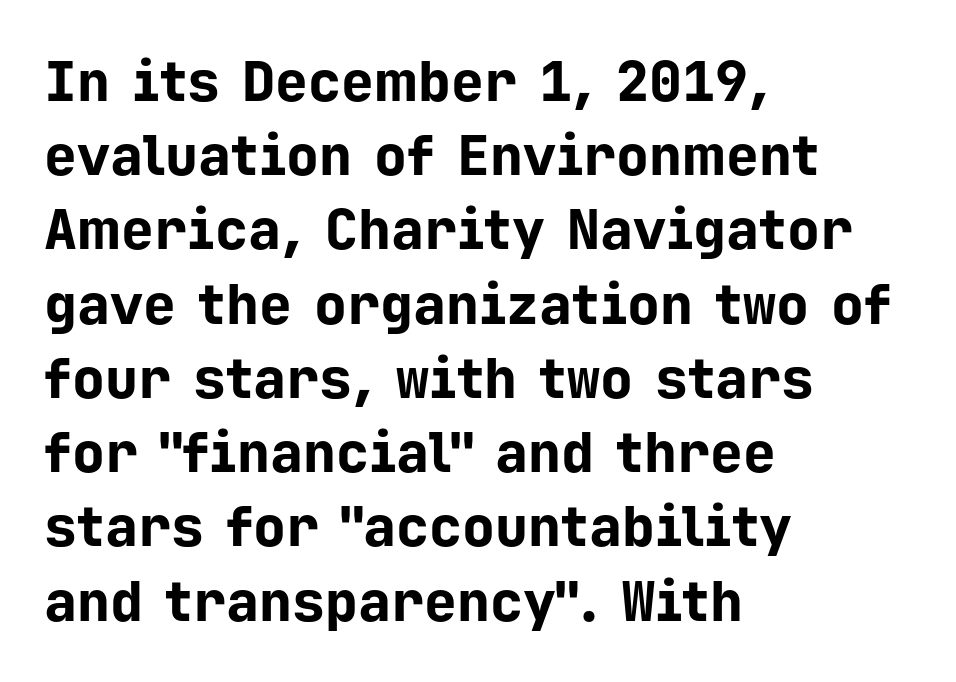
The image shows 55 px bold sans-serif type, upright, monospaced; set left-aligned, normal line spacing (1.35x), normal letter spacing, not underlined; low stroke contrast and a medium x-height.
